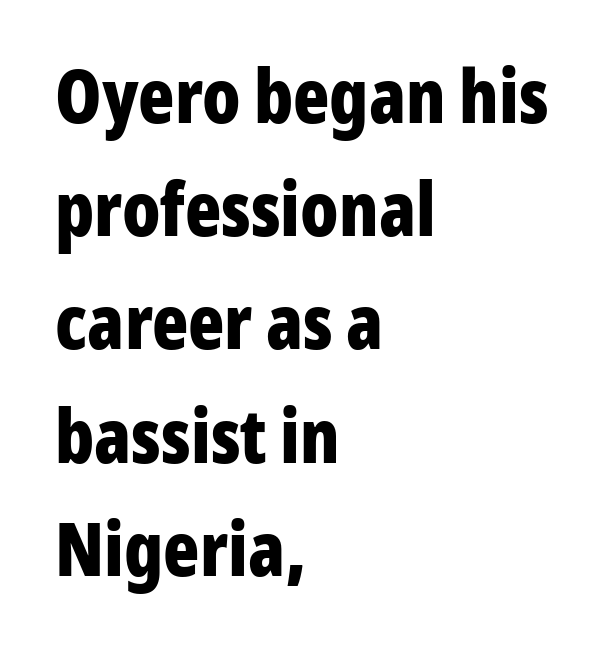
Honestly, the letter spacing is just normal — you wouldn't notice it. Check under the words: just untouched page. The passage shown is typeset with a sans-serif family. This sample has the flowing, uneven cadence of proportional lettering. Is there much room between lines? A standard amount, neither cramped nor airy. The letters stand straight up with perfectly vertical stems.
